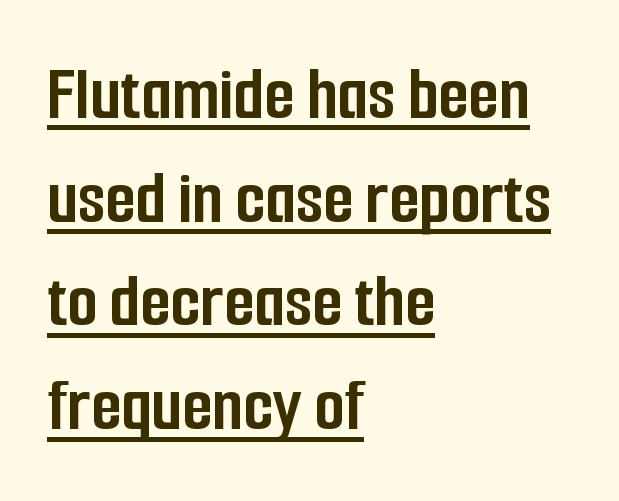
The image shows 78 px semibold, condensed sans-serif type, upright; set left-aligned, normal line spacing (1.33x), normal letter spacing, underlined; low stroke contrast and a medium x-height.
